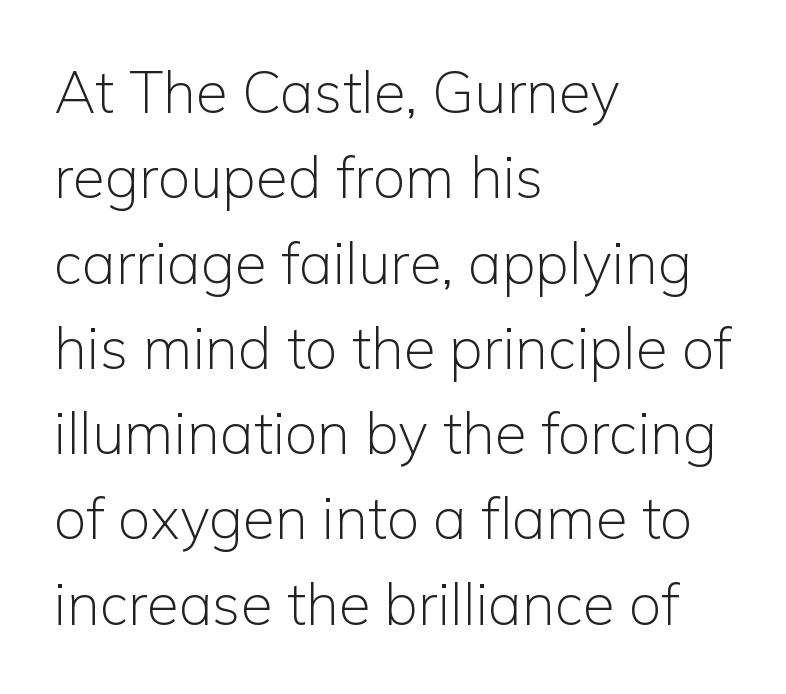
Q: Is the text bold? A: No.
Q: Is the text italic (slanted)? A: No, it is upright.
Q: Is the typeface a serif or a sans-serif typeface? A: Sans-serif.
Q: Is the text underlined? A: No.
Q: How is the paragraph aligned? A: Left-aligned.
Q: Is the spacing between letters normal or unusually wide? A: Normal.
Q: Is the spacing between lines tight, normal or loose? A: Normal.
Q: Width (condensed, normal, or wide)? A: Normal.
Q: Stroke contrast? A: Low.
Q: x-height? A: Medium.
Q: Monospaced? A: No.
